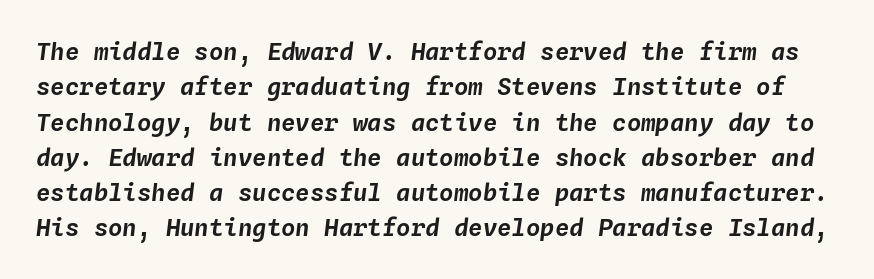
Q: Is the text italic (slanted)? A: Yes, it leans right by about 4 degrees.
Q: Is the text underlined? A: No.
Q: Is the spacing between letters normal or unusually wide? A: Normal.
Q: Is the spacing between lines tight, normal or loose? A: Normal.
